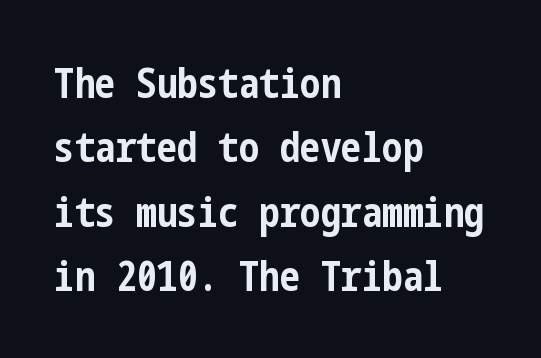
The image shows 41 px bold, condensed sans-serif type, upright; set left-aligned, normal line spacing (1.57x), normal letter spacing, not underlined; low stroke contrast and a medium x-height.
